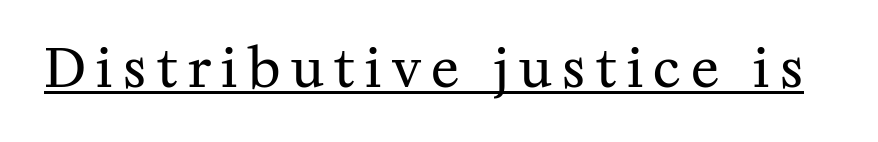
{"serif": "yes", "italic": "no", "bold": "no", "weight": "regular", "width": "normal", "stroke_contrast": "medium", "x_height": "medium", "monospaced": "no", "underline": "yes", "letter_spacing": "wide", "letter_spacing_em": 0.2, "glyph_px": 53}
